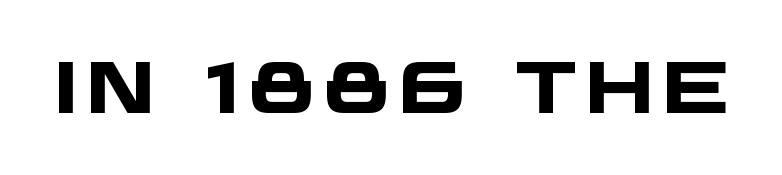
The glyphs are unaccompanied by any horizontal stroke below them. Character widths vary here, with narrow letters taking less room than wide ones. The typesetting leans heavy: a genuine bold. Font category for this specimen: sans-serif.
